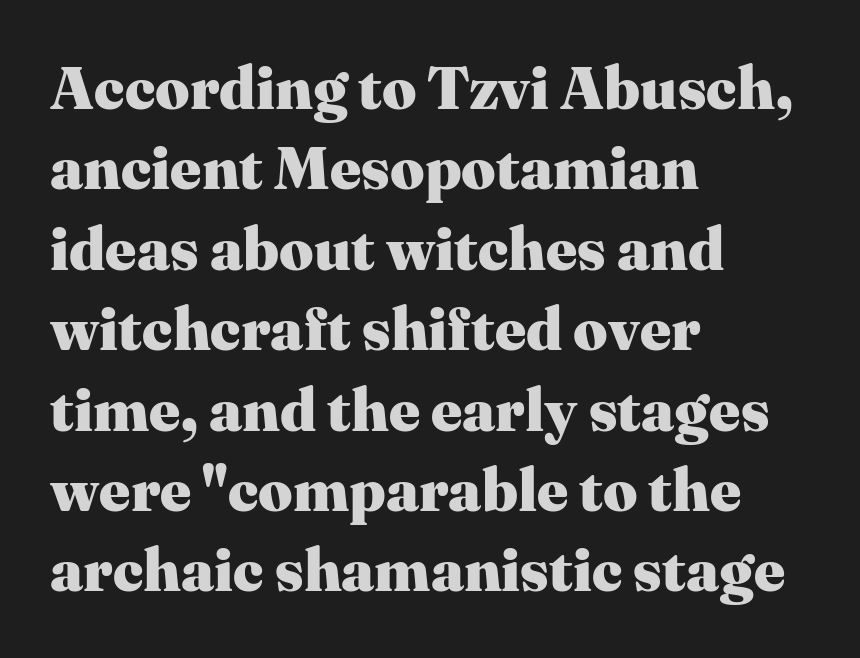
The letters carry serifs — small finishing strokes at the ends of their stems. The passage shown stacks its lines at a standard gap. The zone under the glyphs is completely vacant. Note the varied advance widths — an 'i' is clearly narrower than an 'm'. The compositor pushed each line to the left boundary. What stands out about the letter spacing? Nothing — it is the standard amount.
